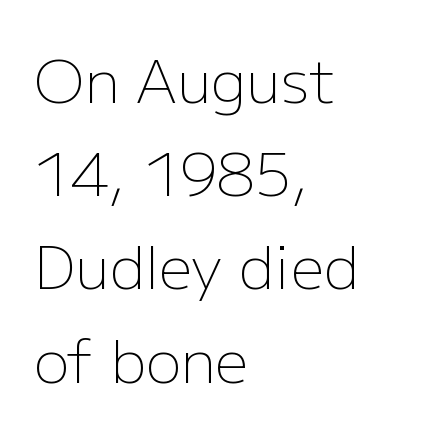
{"serif": "no", "italic": "no", "bold": "no", "weight": "light", "width": "normal", "stroke_contrast": "low", "x_height": "medium", "monospaced": "no", "underline": "no", "align": "left", "line_spacing": "normal", "line_spacing_ratio": 1.58, "letter_spacing": "normal", "letter_spacing_em": 0.0, "glyph_px": 59}
